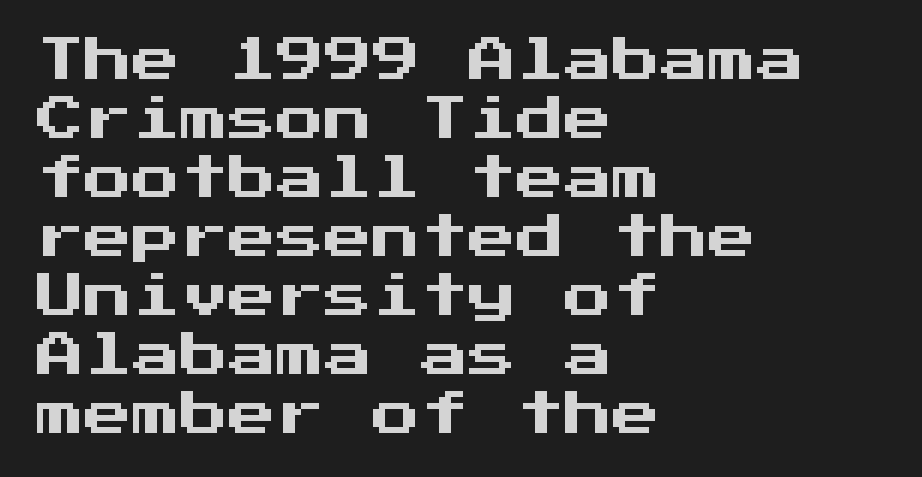
The image shows 48 px sans-serif type, upright, monospaced; set left-aligned, line spacing 1.23x, normal letter spacing, not underlined; medium stroke contrast and a medium x-height.
